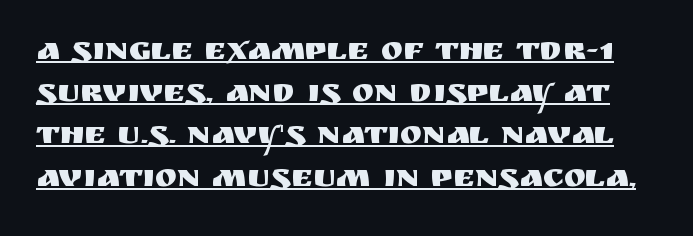
{"serif": "no", "italic": "no", "width": "normal", "stroke_contrast": "medium", "x_height": "large", "monospaced": "no", "underline": "yes", "line_spacing": "normal", "line_spacing_ratio": 1.28, "letter_spacing": "normal", "letter_spacing_em": 0.0, "glyph_px": 33}
